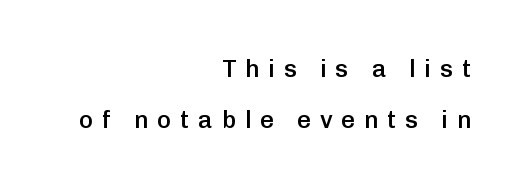
Horizontal alignment here is rightward, an uncommon choice for prose. How are the letters spaced? Widely, with obvious added tracking. Descenders hang freely into open space. Vertical spacing — loose. These words are printed semibold, heavier than regular yet not bold. Designer's note — italics off, roman on.
